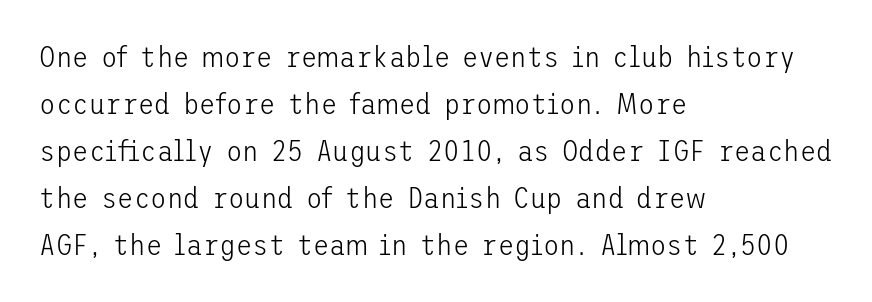
{"serif": "no", "italic": "no", "bold": "no", "weight": "light", "width": "normal", "stroke_contrast": "low", "x_height": "medium", "underline": "no", "align": "left", "line_spacing": "normal", "line_spacing_ratio": 1.57, "letter_spacing": "normal", "letter_spacing_em": 0.0, "glyph_px": 30}
